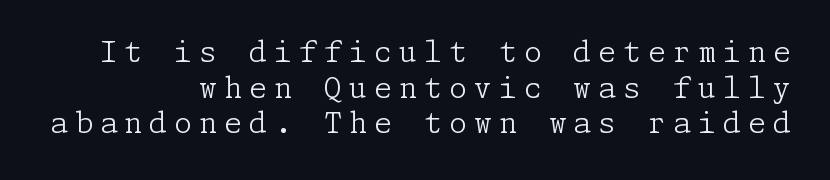
{"serif": "yes", "italic": "no", "bold": "no", "weight": "light", "width": "normal", "stroke_contrast": "low", "x_height": "medium", "underline": "no", "align": "right", "line_spacing_ratio": 1.23, "letter_spacing": "wide", "letter_spacing_em": 0.24, "glyph_px": 29}
